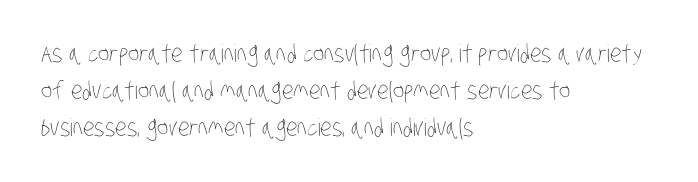
Q: Is the text bold? A: No.
Q: Is the text underlined? A: No.
Q: How is the paragraph aligned? A: Left-aligned.
Q: Is the spacing between letters normal or unusually wide? A: Normal.
Q: Is the spacing between lines tight, normal or loose? A: Normal.
